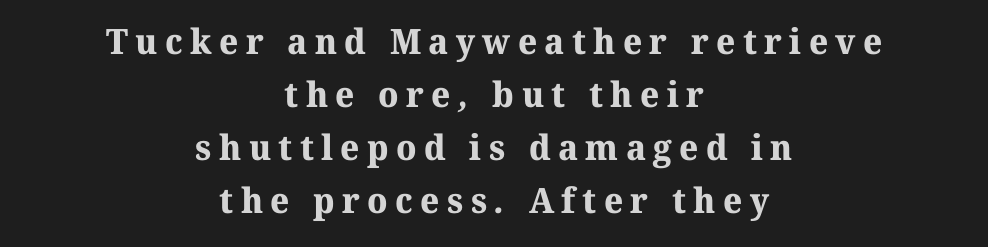
{"serif": "yes", "bold": "yes", "weight": "bold", "width": "normal", "stroke_contrast": "medium", "x_height": "medium", "monospaced": "no", "underline": "no", "align": "center", "line_spacing": "normal", "line_spacing_ratio": 1.51, "letter_spacing": "wide", "letter_spacing_em": 0.21, "glyph_px": 35}
